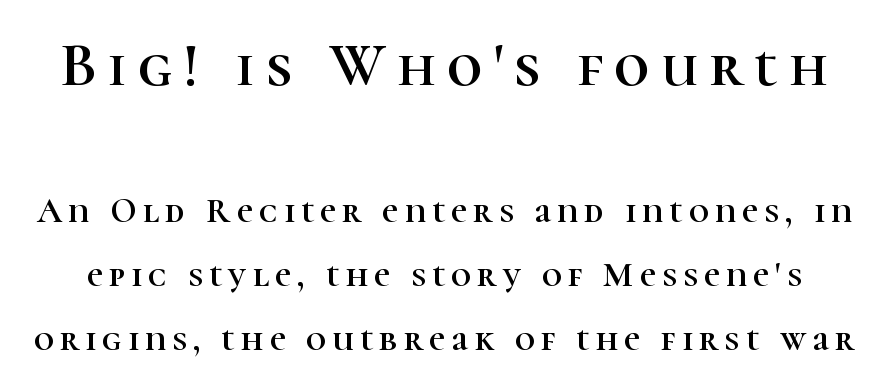
Large over small — that's the arrangement of the two blocks here. Vertical strokes here are truly vertical. Character widths vary here, with narrow letters taking less room than wide ones. Little horizontal feet cap the strokes, marking this as serif type. No word sits above an underline.
